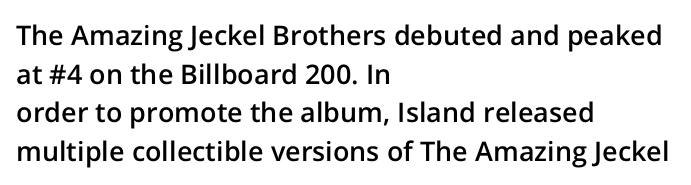
The rendering anchors every line to the left-hand side. The letters stand straight up with perfectly vertical stems. Baseline-to-baseline distance is the conventional proportion of letter height. The glyphs have the mass of a demibold cut, below bold.
